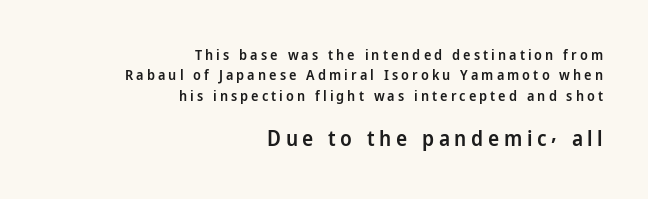
{"italic": "no", "bold": "semi", "underline": "no", "align": "right", "line_spacing": "normal", "line_spacing_ratio": 1.46, "letter_spacing": "wide", "letter_spacing_em": 0.22, "larger_block": "second", "size_ratio": 1.5, "glyph_px": 21}
